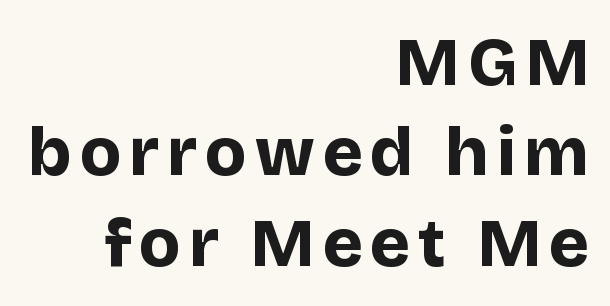
The image shows 68 px bold sans-serif type, upright; set right-aligned, normal line spacing (1.33x), not underlined; low stroke contrast and a large x-height.
